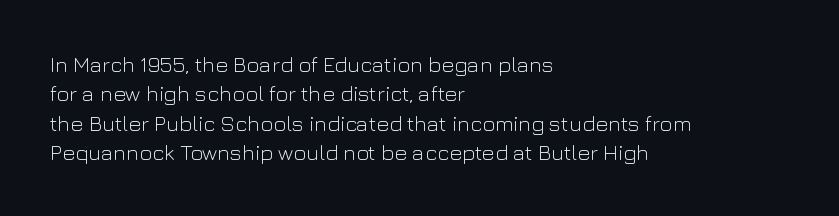
Bare-footed words on every line. Every stem runs plumb, perpendicular to the baseline. The typesetting does not lean heavy: it is not bold. Tracking value appears to be zero — textbook default spacing. The vertical gap from one line to the next is medium.
